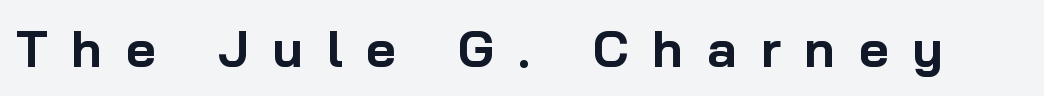
The image shows 51 px bold sans-serif type, upright; set unusually wide letter spacing (+0.47 em), not underlined; low stroke contrast and a medium x-height.
